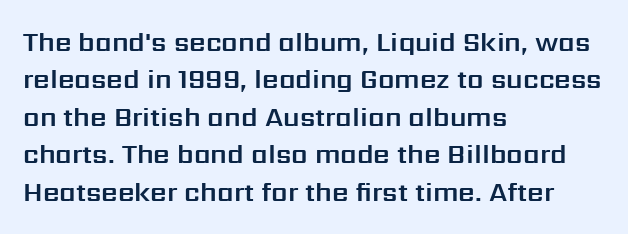
{"italic": "no", "underline": "no", "align": "left", "line_spacing": "normal", "line_spacing_ratio": 1.44, "letter_spacing": "normal", "letter_spacing_em": 0.0, "glyph_px": 26}
